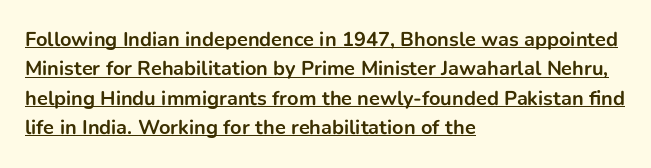
Horizontal alignment here is leftward, the default for most running prose. The passage shown is underscored from start to finish. This is roman type, the default non-slanted kind. The type is set solid horizontally, with unmodified tracking.
